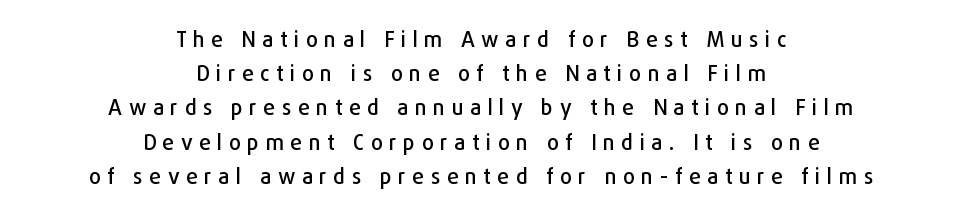
Q: Is the text italic (slanted)? A: No, it is upright.
Q: Is the text underlined? A: No.
Q: How is the paragraph aligned? A: Centered.
Q: Is the spacing between letters normal or unusually wide? A: Unusually wide.
Q: Is the spacing between lines tight, normal or loose? A: Normal.
